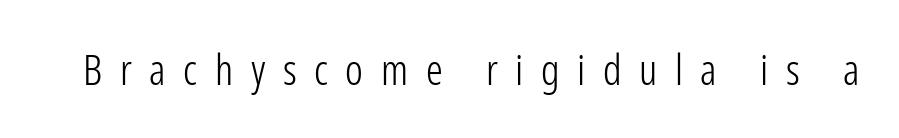
Q: Is the text bold? A: No.
Q: Is the text italic (slanted)? A: No, it is upright.
Q: Is the typeface a serif or a sans-serif typeface? A: Sans-serif.
Q: Is the text underlined? A: No.
Q: Is the spacing between letters normal or unusually wide? A: Unusually wide.
Q: Width (condensed, normal, or wide)? A: Condensed.
Q: Stroke contrast? A: Low.
Q: x-height? A: Medium.
Q: Monospaced? A: No.
